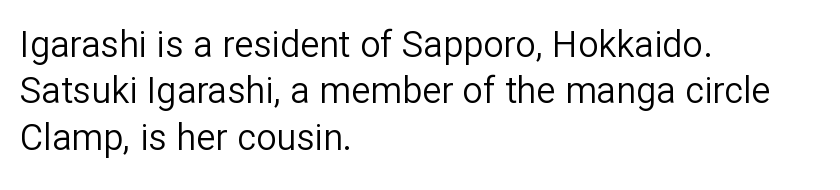
{"serif": "no", "italic": "no", "bold": "no", "weight": "regular", "width": "normal", "stroke_contrast": "low", "x_height": "medium", "monospaced": "no", "underline": "no", "align": "left", "line_spacing": "normal", "line_spacing_ratio": 1.29, "letter_spacing": "normal", "letter_spacing_em": 0.0, "glyph_px": 36}
